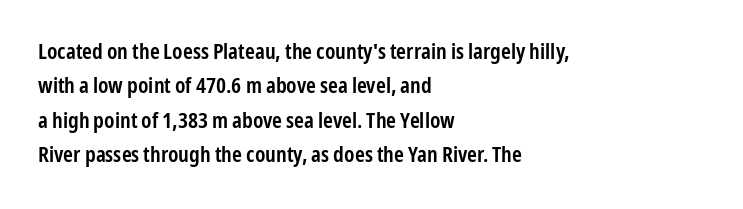
The image shows 22 px text type, upright; set left-aligned, normal line spacing (1.56x), normal letter spacing, not underlined.
